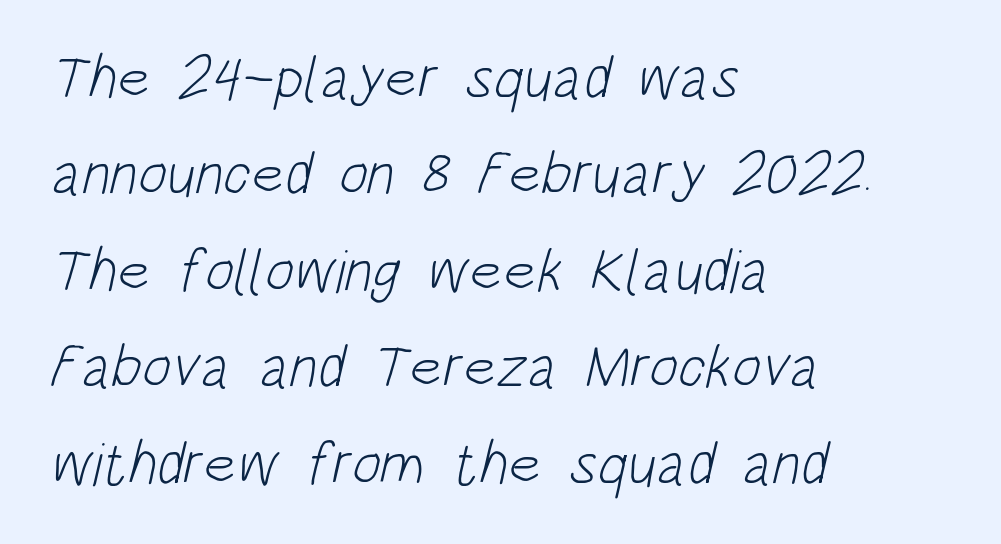
Anything drawn beneath the words? Only blank space. Vertical stems look standard width or narrower in stroke. Teacher's note: observe the even left margin — that is flush-left alignment. Nobody touched the tracking dial on this one.
